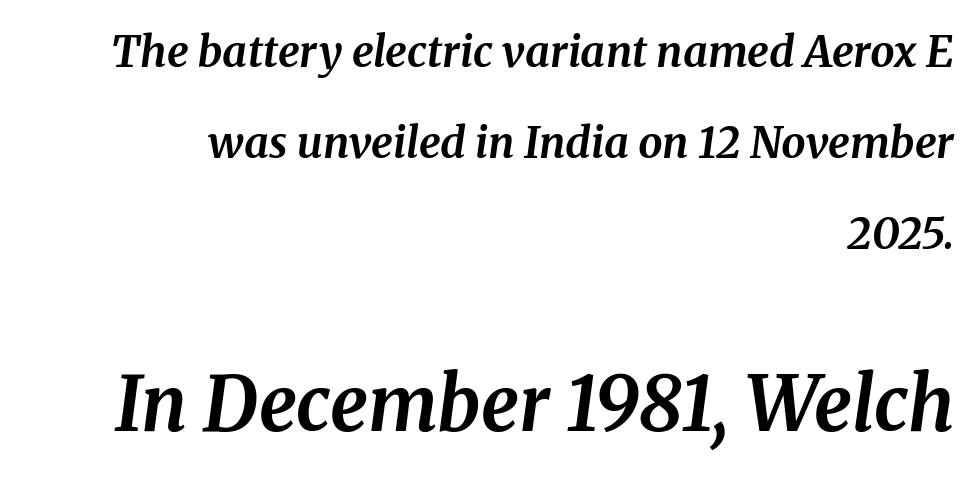
Q: Is the text bold? A: Yes.
Q: Is the text italic (slanted)? A: Yes, it leans right by about 8 degrees.
Q: Is the typeface a serif or a sans-serif typeface? A: Serif.
Q: Is the text underlined? A: No.
Q: How is the paragraph aligned? A: Right-aligned.
Q: Is the spacing between letters normal or unusually wide? A: Normal.
Q: Is the spacing between lines tight, normal or loose? A: Loose.
Q: Which block of text is set in a larger size, the first (top) or the second (bottom)? A: The second (bottom) one.
Q: Width (condensed, normal, or wide)? A: Normal.
Q: Stroke contrast? A: Medium.
Q: x-height? A: Medium.
Q: Monospaced? A: No.
